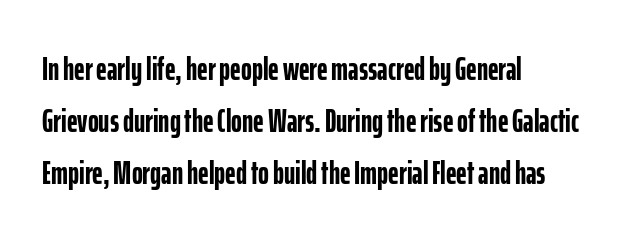
The passage shown is typed in a proportional face where columns would drift. Tracking value appears to be zero — textbook default spacing. In terms of weight, the rendering is a true, heavy bold. The rendering shows plain stroke endings on the letterforms — a sans-serif design. Decoration check: the copy has no underline.
